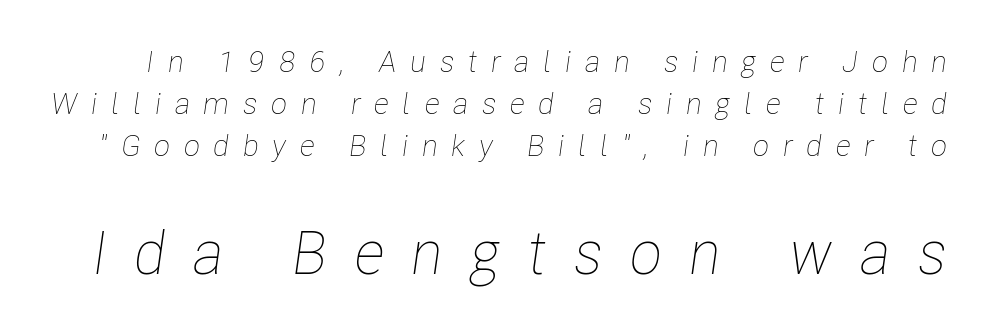
Does the lettering tilt? It does — this is italic. The area under the type is left untouched. Caption: expanded tracking, letters set apart. Two sizes are in play, and the larger belongs to the second block. The lines sit at an ordinary, default distance from one another. No extra ink here — the face is not bold.
